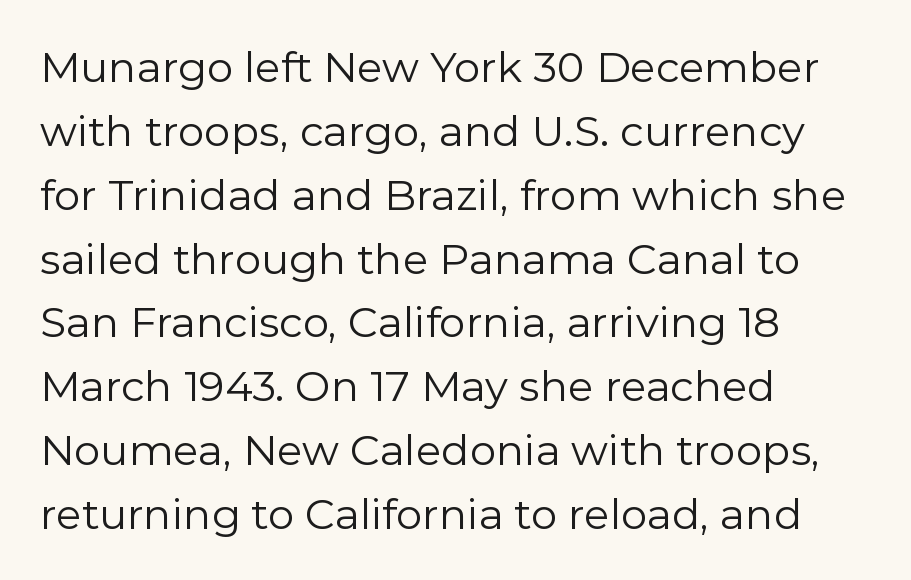
The image shows 42 px regular-weight sans-serif type, upright; set left-aligned, normal line spacing (1.52x), normal letter spacing, not underlined; low stroke contrast and a medium x-height.
